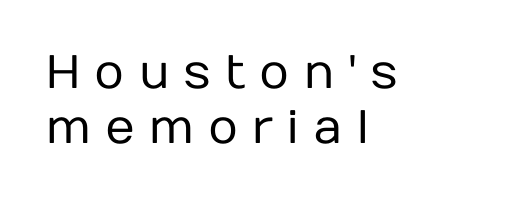
The type family on display is of the sans-serif kind. Weight: regular or lighter. Casual observation: everything's shoved over to the left. Underline: absent. Spacing verdict: proportional, widths tailored to each character. Vertical strokes here are truly vertical.
